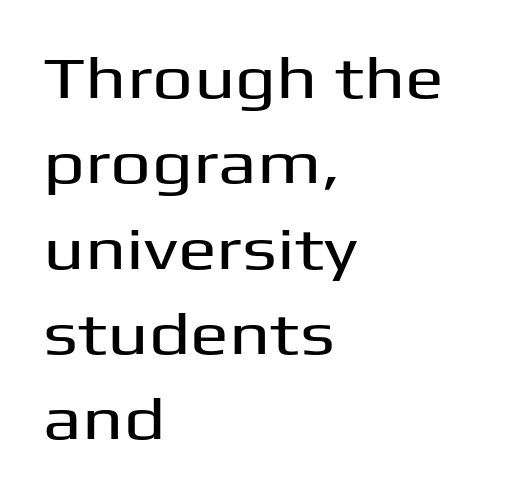
Q: Is the text italic (slanted)? A: No, it is upright.
Q: Is the typeface a serif or a sans-serif typeface? A: Sans-serif.
Q: Is the text underlined? A: No.
Q: How is the paragraph aligned? A: Left-aligned.
Q: Is the spacing between letters normal or unusually wide? A: Normal.
Q: Is the spacing between lines tight, normal or loose? A: Normal.
Q: Width (condensed, normal, or wide)? A: Wide.
Q: Stroke contrast? A: Medium.
Q: x-height? A: Medium.
Q: Monospaced? A: No.
